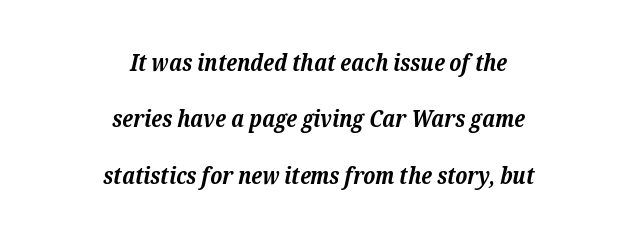
In terms of posture, this sample is oblique. Strong, thick strokes mark this as bold type. These lines are centered, leaving both edges ragged. Nothing unusual about the tracking: characters are spaced as the font intends. Check the space under the baseline: it is left empty.
